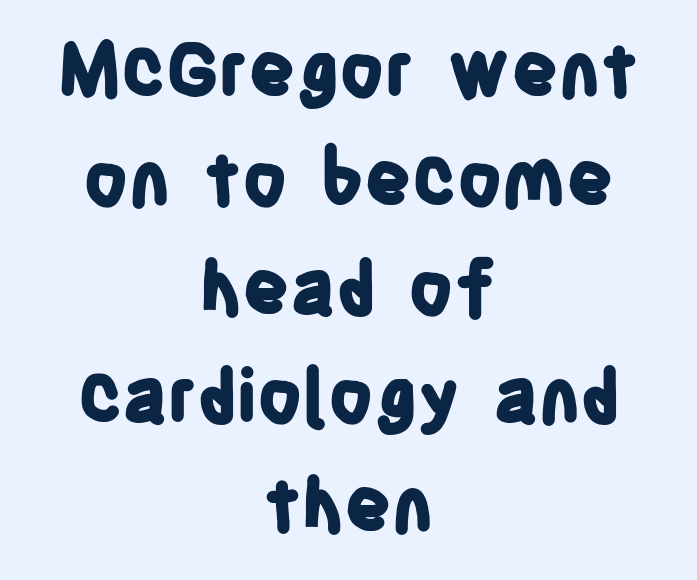
The image shows 73 px bold, condensed sans-serif type, upright; set centered, normal line spacing (1.49x), normal letter spacing, not underlined; low stroke contrast and a large x-height.
